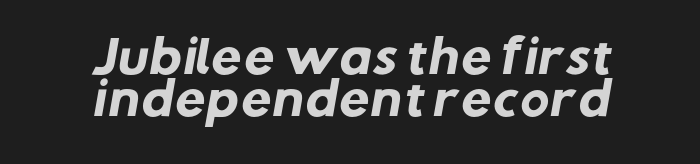
Nobody touched the tracking dial on this one. Typeset on center — no edge is straight. Check where the strokes stop: nothing finishes them off — pure sans. Descenders are the only things crossing below the line.
